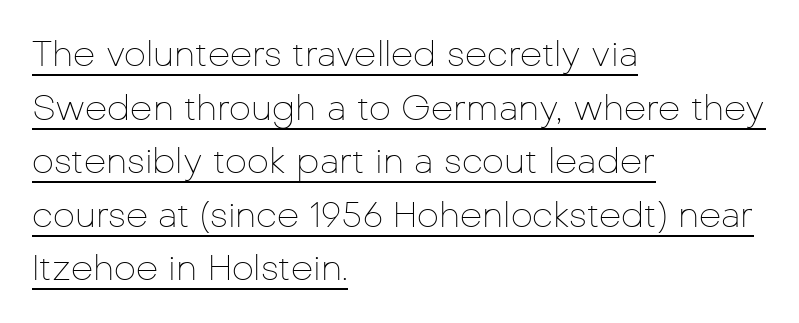
Designer's note — italics off, roman on. Serifs: no, the terminals of the letterforms are clean. The block of text has a typical density, with ordinary space between rows. Inter-character spacing is left at the font's built-in metrics.
